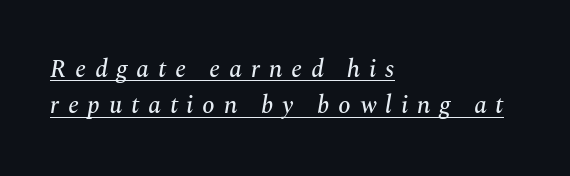
The image shows 25 px text type, italic (leaning right); set left-aligned, normal line spacing (1.46x), unusually wide letter spacing (+0.35 em), underlined.
